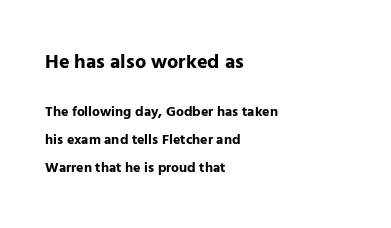
The image shows 20 px bold type, upright; set left-aligned, loose line spacing (1.97x), normal letter spacing, not underlined; the first (top) block is 1.43x larger.
